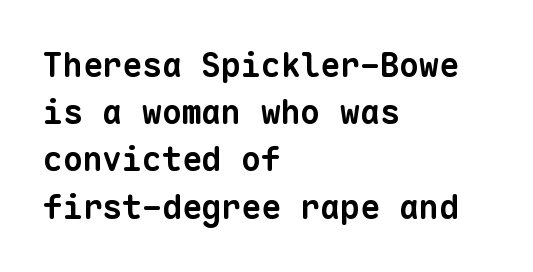
Q: Is the text bold? A: Yes.
Q: Is the typeface a serif or a sans-serif typeface? A: Sans-serif.
Q: Is the text underlined? A: No.
Q: How is the paragraph aligned? A: Left-aligned.
Q: Is the spacing between letters normal or unusually wide? A: Normal.
Q: Is the spacing between lines tight, normal or loose? A: Normal.
Q: Width (condensed, normal, or wide)? A: Normal.
Q: Stroke contrast? A: Low.
Q: x-height? A: Medium.
Q: Monospaced? A: Yes.
